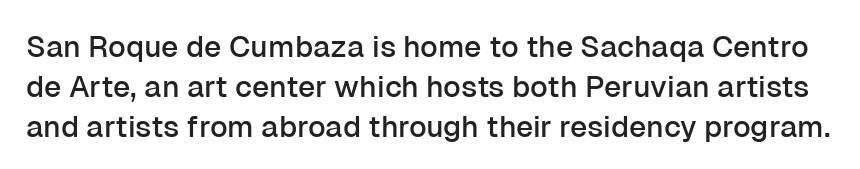
{"serif": "no", "italic": "no", "width": "normal", "stroke_contrast": "low", "x_height": "medium", "monospaced": "no", "underline": "no", "line_spacing": "normal", "line_spacing_ratio": 1.34, "letter_spacing": "normal", "letter_spacing_em": 0.0, "glyph_px": 30}
